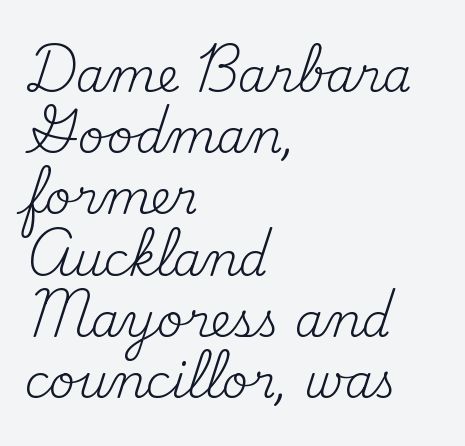
The image shows 46 px regular-weight serif type; set left-aligned, normal line spacing (1.33x), normal letter spacing, not underlined; medium stroke contrast and a small x-height.
